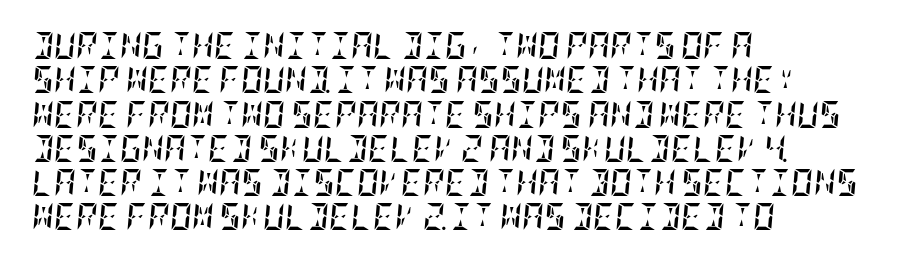
The image shows 27 px bold type, italic (leaning right); set left-aligned, normal line spacing (1.27x), normal letter spacing, not underlined.
